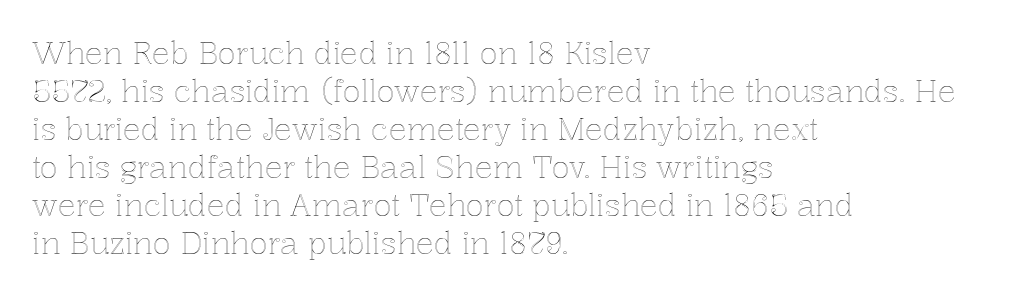
{"italic": "no", "width": "normal", "x_height": "medium", "monospaced": "no", "underline": "no", "align": "left", "line_spacing": "normal", "line_spacing_ratio": 1.27, "letter_spacing": "normal", "letter_spacing_em": 0.0, "glyph_px": 30}
